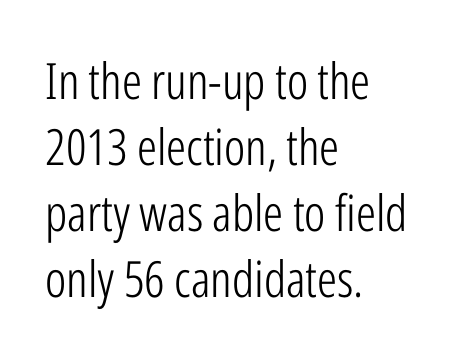
{"serif": "no", "italic": "no", "bold": "no", "weight": "light", "width": "condensed", "stroke_contrast": "low", "x_height": "medium", "monospaced": "no", "underline": "no", "align": "left", "line_spacing": "normal", "line_spacing_ratio": 1.32, "letter_spacing": "normal", "letter_spacing_em": 0.0, "glyph_px": 50}
